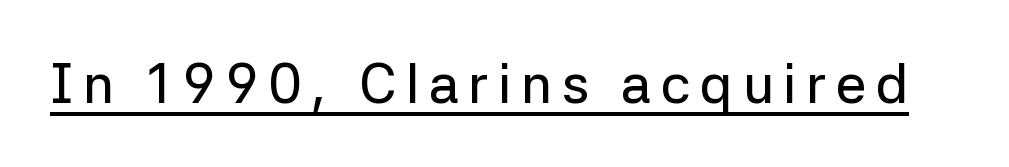
Somebody hit Ctrl+U on this one — the words are underlined. The text was rendered using a sans face with plain stroke endings. Think of a printed novel: that variable character pitch is what you see here. Characters remain perfectly vertical along every line.
